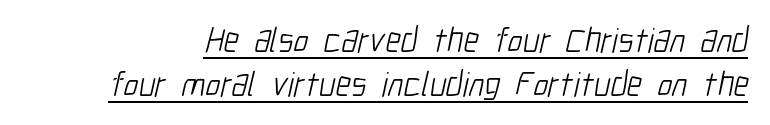
Q: Is the text bold? A: No.
Q: Is the typeface a serif or a sans-serif typeface? A: Sans-serif.
Q: Is the text underlined? A: Yes.
Q: Is the spacing between letters normal or unusually wide? A: Normal.
Q: Is the spacing between lines tight, normal or loose? A: Normal.
Q: Width (condensed, normal, or wide)? A: Condensed.
Q: Stroke contrast? A: Low.
Q: x-height? A: Medium.
Q: Monospaced? A: No.
